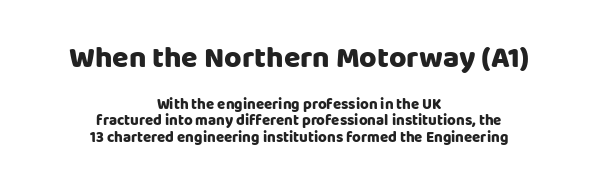
Q: Is the text bold? A: Yes.
Q: Is the text italic (slanted)? A: No, it is upright.
Q: Is the typeface a serif or a sans-serif typeface? A: Sans-serif.
Q: Is the text underlined? A: No.
Q: How is the paragraph aligned? A: Centered.
Q: Is the spacing between letters normal or unusually wide? A: Normal.
Q: Is the spacing between lines tight, normal or loose? A: Tight.
Q: Which block of text is set in a larger size, the first (top) or the second (bottom)? A: The first (top) one.
Q: Width (condensed, normal, or wide)? A: Normal.
Q: Stroke contrast? A: Low.
Q: x-height? A: Large.
Q: Monospaced? A: No.
